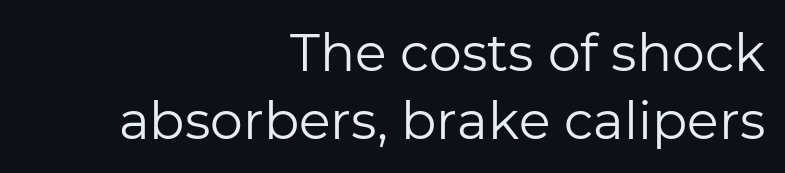
{"serif": "no", "italic": "no", "bold": "no", "weight": "regular", "width": "normal", "stroke_contrast": "low", "x_height": "medium", "monospaced": "no", "underline": "no", "align": "right", "line_spacing": "normal", "line_spacing_ratio": 1.3, "letter_spacing": "normal", "letter_spacing_em": 0.0, "glyph_px": 52}
